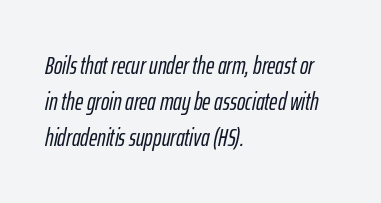
The string is rendered with underlining switched off. Words appear dense and cohesive because spacing is normal. Characters are canted at an angle relative to the baseline's perpendicular. Where is the straight margin? On the left. In terms of leading, this rendering sits right in the middle.
